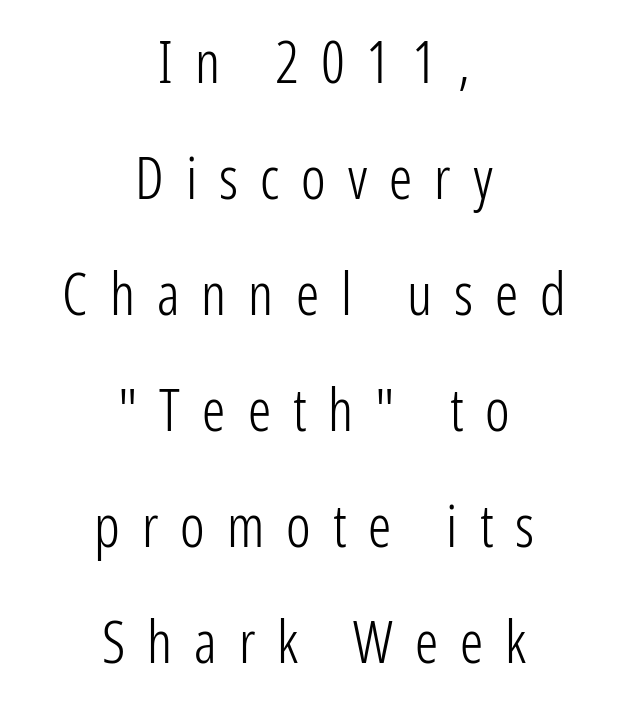
{"serif": "no", "italic": "no", "bold": "no", "weight": "light", "width": "condensed", "stroke_contrast": "low", "x_height": "medium", "monospaced": "no", "underline": "no", "align": "center", "line_spacing": "loose", "line_spacing_ratio": 2.0, "letter_spacing": "wide", "letter_spacing_em": 0.38, "glyph_px": 58}
